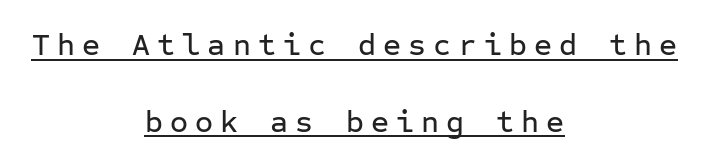
Q: Is the text italic (slanted)? A: No, it is upright.
Q: Is the typeface a serif or a sans-serif typeface? A: Sans-serif.
Q: Is the text underlined? A: Yes.
Q: How is the paragraph aligned? A: Centered.
Q: Is the spacing between letters normal or unusually wide? A: Unusually wide.
Q: Is the spacing between lines tight, normal or loose? A: Loose.
Q: Width (condensed, normal, or wide)? A: Normal.
Q: Stroke contrast? A: Low.
Q: x-height? A: Medium.
Q: Monospaced? A: Yes.
